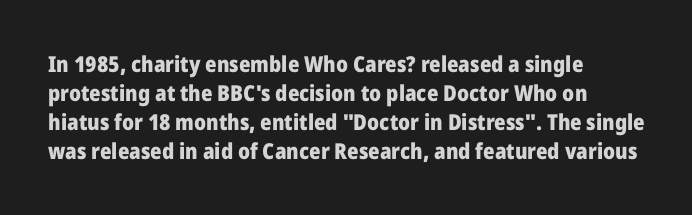
{"italic": "no", "bold": "yes", "underline": "no", "align": "left", "line_spacing": "normal", "line_spacing_ratio": 1.32, "letter_spacing": "normal", "letter_spacing_em": 0.0, "glyph_px": 22}
